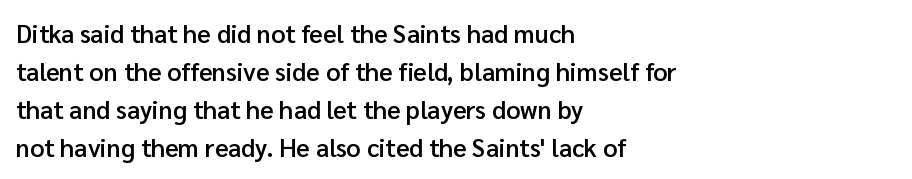
Q: Is the text bold? A: Semi-bold.
Q: Is the text italic (slanted)? A: No, it is upright.
Q: Is the text underlined? A: No.
Q: How is the paragraph aligned? A: Left-aligned.
Q: Is the spacing between letters normal or unusually wide? A: Normal.
Q: Is the spacing between lines tight, normal or loose? A: Normal.
